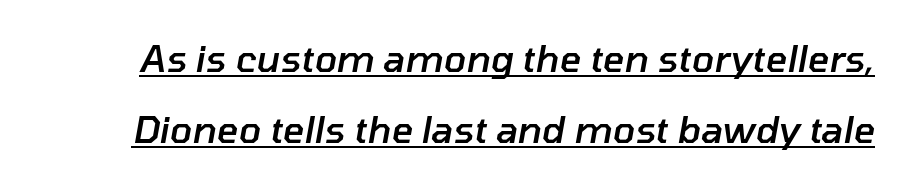
Interline gaps are noticeably wide in this sample. You can tell it's italic because the verticals aren't actually vertical. Has an underline been added? It has. Every letter is mildly thick-stroked: semibold rather than bold. The rendering uses natural spacing where letterforms have individual widths.
